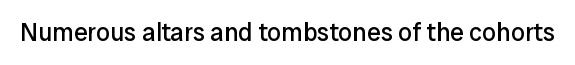
Q: Is the text bold? A: No.
Q: Is the text italic (slanted)? A: No, it is upright.
Q: Is the text underlined? A: No.
Q: Is the spacing between letters normal or unusually wide? A: Normal.
